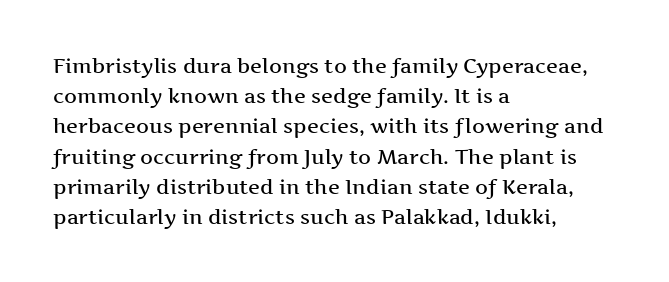
Plain, unruled lines of type. Tracking here is standard; glyphs follow each other at the usual distance. Is the type bold? Partly — it's a semibold, heavier than regular but not fully bold. This sample uses an upright cut, with every glyph sitting square on the baseline. The line-height multiplier appears to be the usual default.
